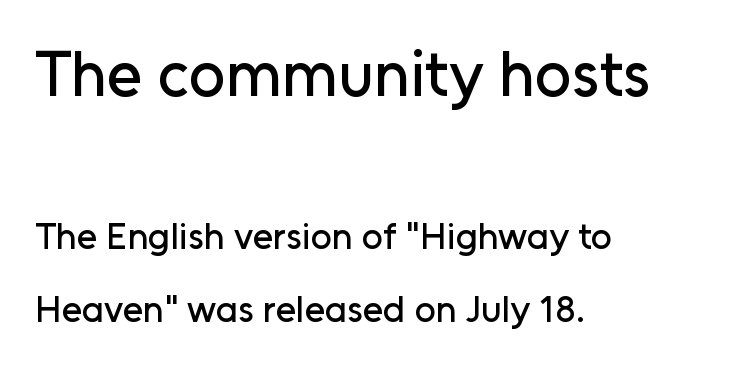
Q: Is the text italic (slanted)? A: No, it is upright.
Q: Is the typeface a serif or a sans-serif typeface? A: Sans-serif.
Q: Is the text underlined? A: No.
Q: How is the paragraph aligned? A: Left-aligned.
Q: Is the spacing between letters normal or unusually wide? A: Normal.
Q: Is the spacing between lines tight, normal or loose? A: Loose.
Q: Which block of text is set in a larger size, the first (top) or the second (bottom)? A: The first (top) one.
Q: Width (condensed, normal, or wide)? A: Normal.
Q: Stroke contrast? A: Low.
Q: x-height? A: Medium.
Q: Monospaced? A: No.
